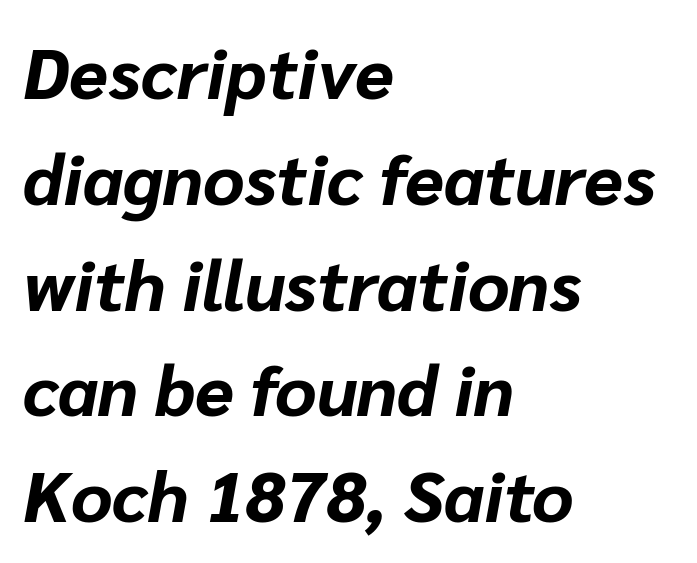
Q: Is the text bold? A: Yes.
Q: Is the text italic (slanted)? A: Yes, it leans right by about 10 degrees.
Q: Is the text underlined? A: No.
Q: How is the paragraph aligned? A: Left-aligned.
Q: Is the spacing between letters normal or unusually wide? A: Normal.
Q: Is the spacing between lines tight, normal or loose? A: Normal.
Q: Width (condensed, normal, or wide)? A: Normal.
Q: Stroke contrast? A: Low.
Q: x-height? A: Medium.
Q: Monospaced? A: No.
